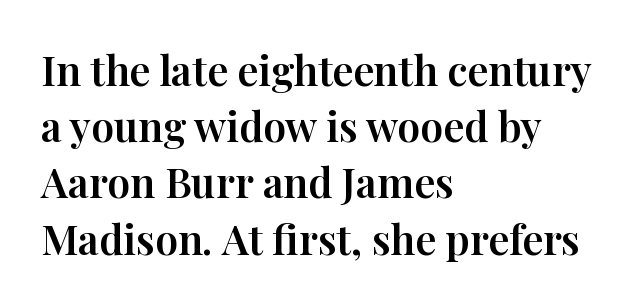
The image shows 41 px serif type, upright; set left-aligned, normal line spacing (1.37x), normal letter spacing, not underlined; high stroke contrast and a medium x-height.
